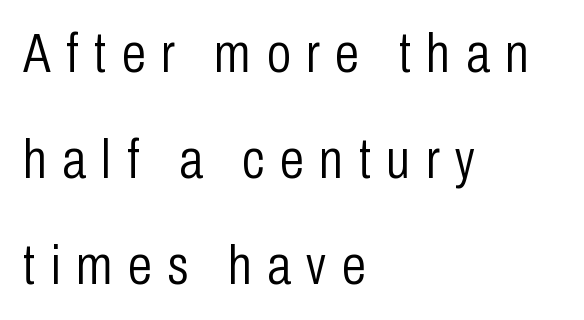
Q: Is the text bold? A: No.
Q: Is the text italic (slanted)? A: No, it is upright.
Q: Is the typeface a serif or a sans-serif typeface? A: Sans-serif.
Q: Is the text underlined? A: No.
Q: How is the paragraph aligned? A: Left-aligned.
Q: Is the spacing between letters normal or unusually wide? A: Unusually wide.
Q: Is the spacing between lines tight, normal or loose? A: Loose.
Q: Width (condensed, normal, or wide)? A: Condensed.
Q: Stroke contrast? A: Low.
Q: x-height? A: Medium.
Q: Monospaced? A: No.
